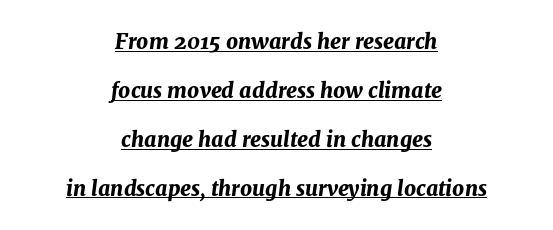
{"italic": "yes", "lean": "right", "slant_degrees": 8, "bold": "yes", "underline": "yes", "align": "center", "line_spacing": "loose", "line_spacing_ratio": 2.33, "letter_spacing": "normal", "letter_spacing_em": 0.0, "glyph_px": 21}
